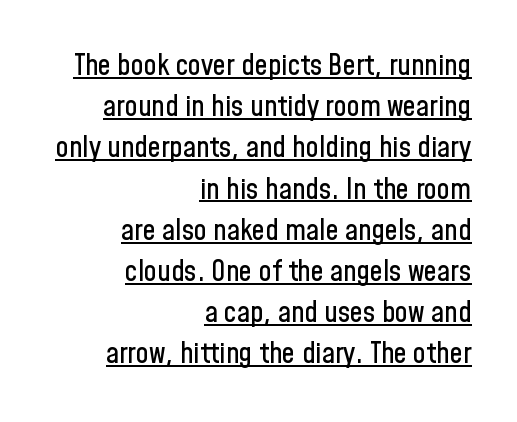
The image shows 29 px condensed sans-serif type, upright; set right-aligned, normal line spacing (1.42x), normal letter spacing, underlined; low stroke contrast and a medium x-height.
